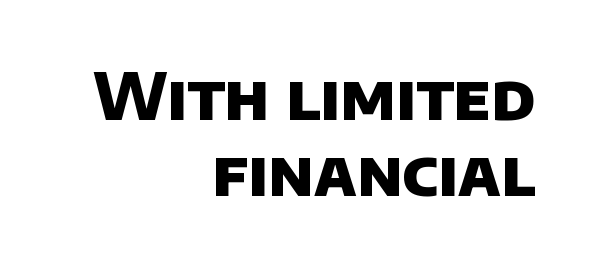
{"serif": "no", "bold": "yes", "weight": "heavy", "width": "normal", "stroke_contrast": "low", "x_height": "large", "monospaced": "no", "underline": "no", "align": "right", "line_spacing_ratio": 1.18, "letter_spacing": "normal", "letter_spacing_em": 0.0, "glyph_px": 64}
